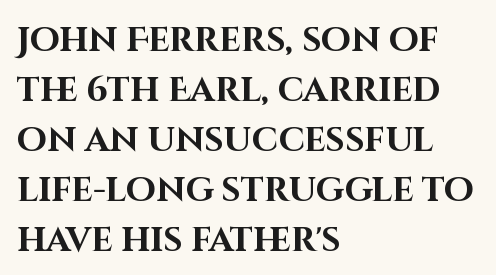
The image shows 34 px bold sans-serif type, upright; set left-aligned, normal line spacing (1.47x), normal letter spacing, not underlined; high stroke contrast and a large x-height.
